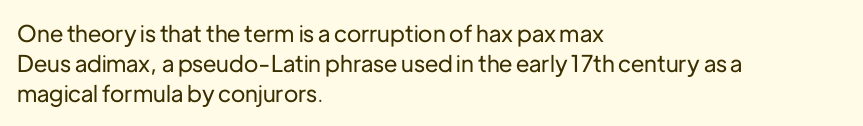
Q: Is the text italic (slanted)? A: No, it is upright.
Q: Is the text underlined? A: No.
Q: How is the paragraph aligned? A: Left-aligned.
Q: Is the spacing between letters normal or unusually wide? A: Normal.
Q: Is the spacing between lines tight, normal or loose? A: Normal.
